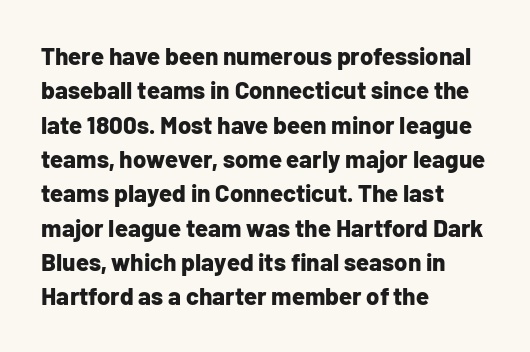
Q: Is the text bold? A: Yes.
Q: Is the text italic (slanted)? A: No, it is upright.
Q: Is the text underlined? A: No.
Q: How is the paragraph aligned? A: Left-aligned.
Q: Is the spacing between letters normal or unusually wide? A: Normal.
Q: Is the spacing between lines tight, normal or loose? A: Normal.
